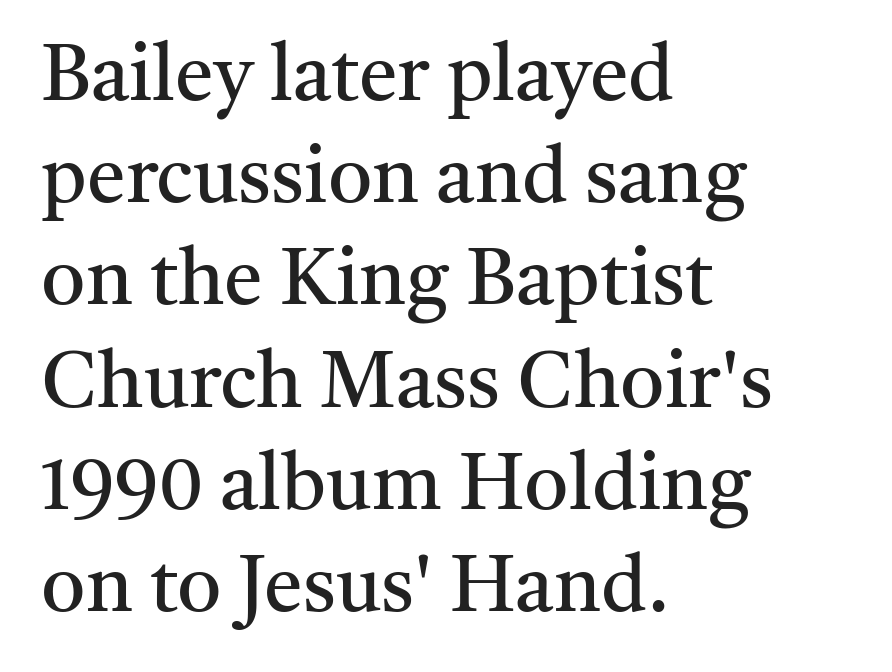
The image shows 78 px regular-weight serif type, upright; set left-aligned, normal line spacing (1.31x), normal letter spacing, not underlined; medium stroke contrast and a medium x-height.
